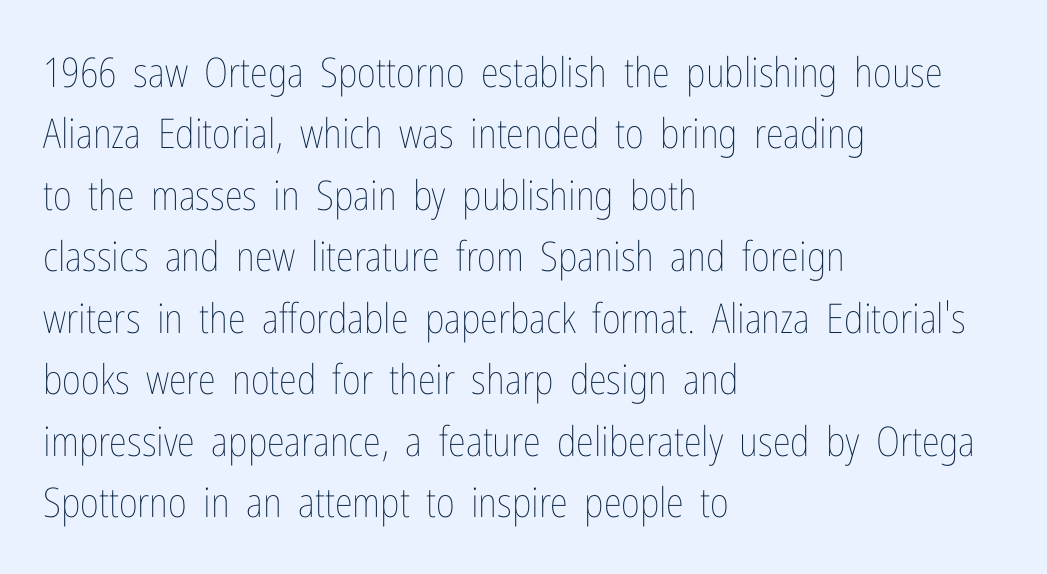
The area under the type is left untouched. Think of a printed novel: that variable character pitch is what you see here. The letters look calm and open, with moderate or lighter stems. Quick note: not italic, upright. Is the block centered? No — it sits flush against the left margin.
